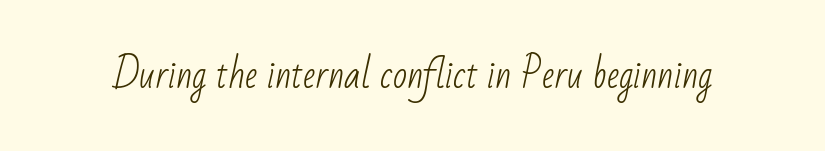
Q: Is the text bold? A: No.
Q: Is the typeface a serif or a sans-serif typeface? A: Sans-serif.
Q: Is the text underlined? A: No.
Q: Is the spacing between letters normal or unusually wide? A: Normal.
Q: Width (condensed, normal, or wide)? A: Condensed.
Q: Stroke contrast? A: Low.
Q: x-height? A: Small.
Q: Monospaced? A: No.
